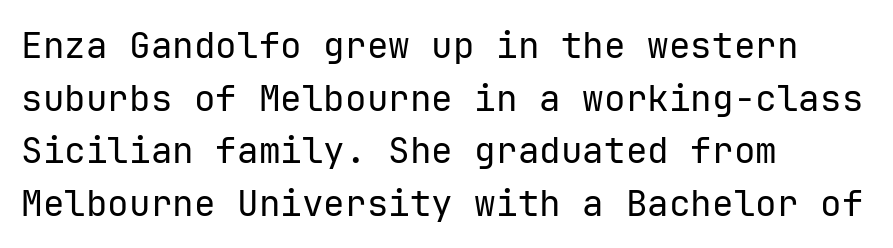
Typeset ragged right — the left edge is the straight one. Observe the ordinary spacing: letters are neighbours, not strangers. Decoration check: the copy has no underline. How would I describe the line gaps? Plain and ordinary. Vertical stems look standard width or narrower in stroke. Ascenders rise straight up at ninety degrees.
